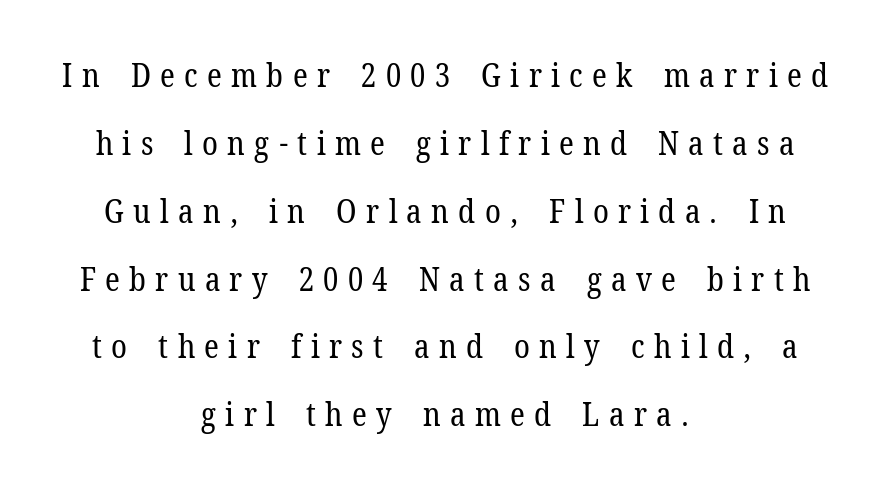
This is roman type, the default non-slanted kind. The type is letterspaced generously, with wide tracking. This sample has the flowing, uneven cadence of proportional lettering. The paragraph shown floats in the horizontal middle.
